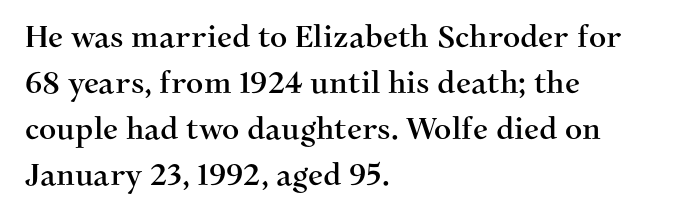
Q: Is the text italic (slanted)? A: No, it is upright.
Q: Is the typeface a serif or a sans-serif typeface? A: Serif.
Q: Is the text underlined? A: No.
Q: How is the paragraph aligned? A: Left-aligned.
Q: Is the spacing between letters normal or unusually wide? A: Normal.
Q: Is the spacing between lines tight, normal or loose? A: Normal.
Q: Width (condensed, normal, or wide)? A: Normal.
Q: Stroke contrast? A: Medium.
Q: x-height? A: Medium.
Q: Monospaced? A: No.
